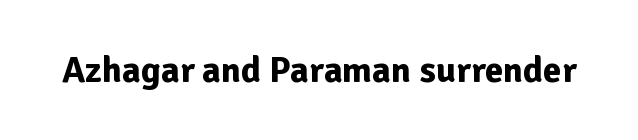
Q: Is the text bold? A: Yes.
Q: Is the text italic (slanted)? A: No, it is upright.
Q: Is the typeface a serif or a sans-serif typeface? A: Sans-serif.
Q: Is the text underlined? A: No.
Q: Is the spacing between letters normal or unusually wide? A: Normal.
Q: Width (condensed, normal, or wide)? A: Normal.
Q: Stroke contrast? A: Low.
Q: x-height? A: Medium.
Q: Monospaced? A: No.
